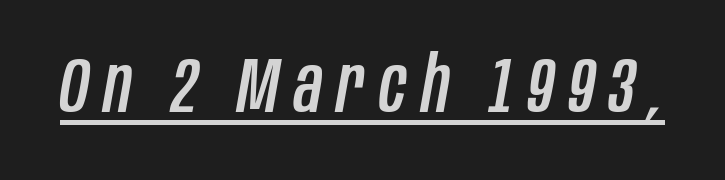
Q: Is the text italic (slanted)? A: Yes, it leans right by about 10 degrees.
Q: Is the text underlined? A: Yes.
Q: Width (condensed, normal, or wide)? A: Condensed.
Q: Stroke contrast? A: Low.
Q: x-height? A: Large.
Q: Monospaced? A: No.
